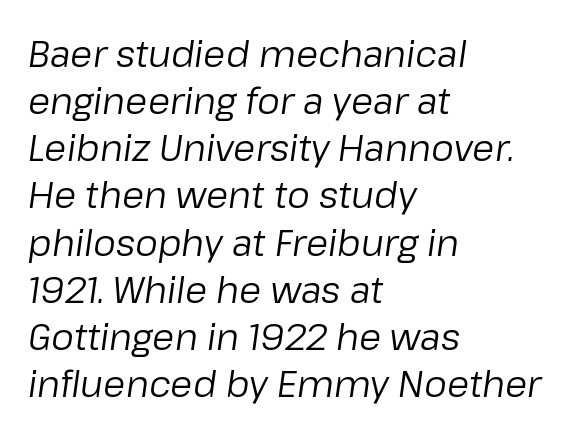
Bold? No — there's no thickening of the strokes. Line beginnings align vertically; line endings do not. The face used here has a pronounced slope to its letters. This rendering features lettering with no underline. This sample uses plain, unmodified letter spacing.
